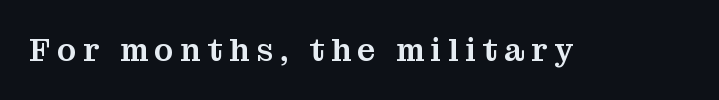
Q: Is the text italic (slanted)? A: No, it is upright.
Q: Is the typeface a serif or a sans-serif typeface? A: Serif.
Q: Is the text underlined? A: No.
Q: Is the spacing between letters normal or unusually wide? A: Unusually wide.
Q: Width (condensed, normal, or wide)? A: Normal.
Q: Stroke contrast? A: Medium.
Q: x-height? A: Medium.
Q: Monospaced? A: No.
